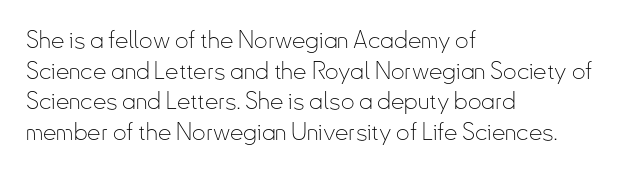
Q: Is the text bold? A: No.
Q: Is the text italic (slanted)? A: No, it is upright.
Q: Is the text underlined? A: No.
Q: How is the paragraph aligned? A: Left-aligned.
Q: Is the spacing between letters normal or unusually wide? A: Normal.
Q: Is the spacing between lines tight, normal or loose? A: Normal.
